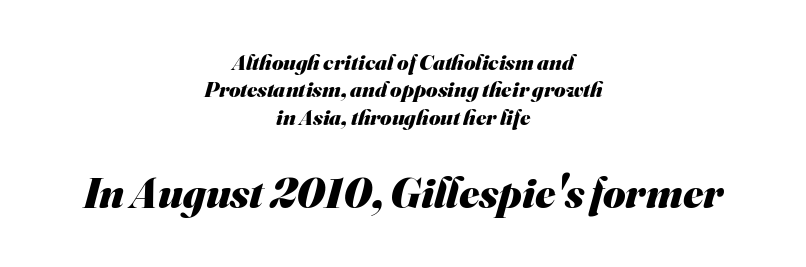
{"serif": "no", "bold": "yes", "weight": "heavy", "width": "normal", "stroke_contrast": "medium", "x_height": "small", "monospaced": "no", "underline": "no", "align": "center", "line_spacing": "normal", "line_spacing_ratio": 1.25, "letter_spacing": "normal", "letter_spacing_em": 0.0, "larger_block": "second", "size_ratio": 1.95, "glyph_px": 43}
